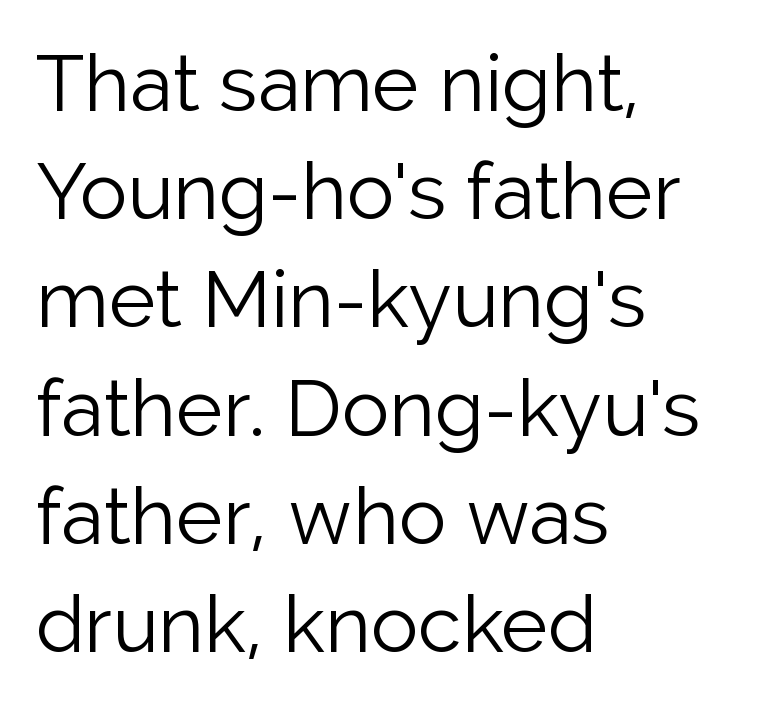
{"serif": "no", "italic": "no", "bold": "no", "weight": "light", "width": "normal", "stroke_contrast": "low", "x_height": "medium", "monospaced": "no", "underline": "no", "align": "left", "line_spacing": "normal", "line_spacing_ratio": 1.37, "letter_spacing": "normal", "letter_spacing_em": 0.0, "glyph_px": 79}
